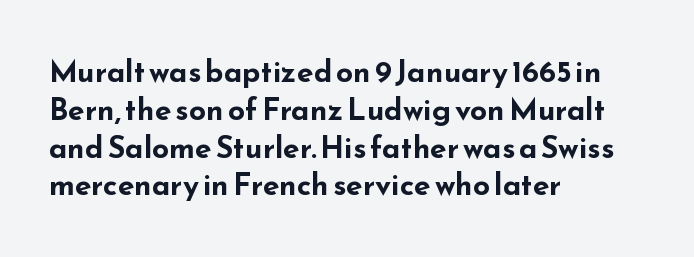
Q: Is the text bold? A: Yes.
Q: Is the text italic (slanted)? A: No, it is upright.
Q: Is the typeface a serif or a sans-serif typeface? A: Sans-serif.
Q: Is the text underlined? A: No.
Q: How is the paragraph aligned? A: Left-aligned.
Q: Is the spacing between letters normal or unusually wide? A: Normal.
Q: Is the spacing between lines tight, normal or loose? A: Normal.
Q: Width (condensed, normal, or wide)? A: Wide.
Q: Stroke contrast? A: Low.
Q: x-height? A: Small.
Q: Monospaced? A: No.
